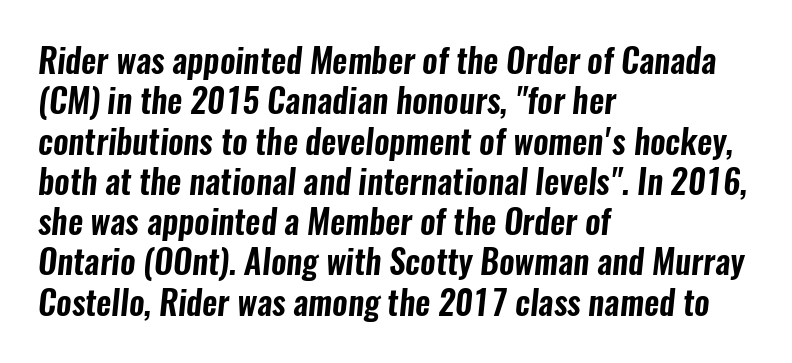
Q: Is the typeface a serif or a sans-serif typeface? A: Sans-serif.
Q: Is the text underlined? A: No.
Q: How is the paragraph aligned? A: Left-aligned.
Q: Is the spacing between letters normal or unusually wide? A: Normal.
Q: Width (condensed, normal, or wide)? A: Condensed.
Q: Stroke contrast? A: Low.
Q: x-height? A: Medium.
Q: Monospaced? A: No.
